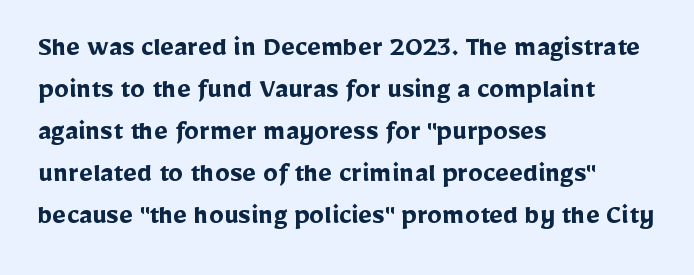
The image shows 30 px semibold sans-serif type, upright; set left-aligned, normal line spacing (1.4x), normal letter spacing, not underlined; low stroke contrast and a medium x-height.
